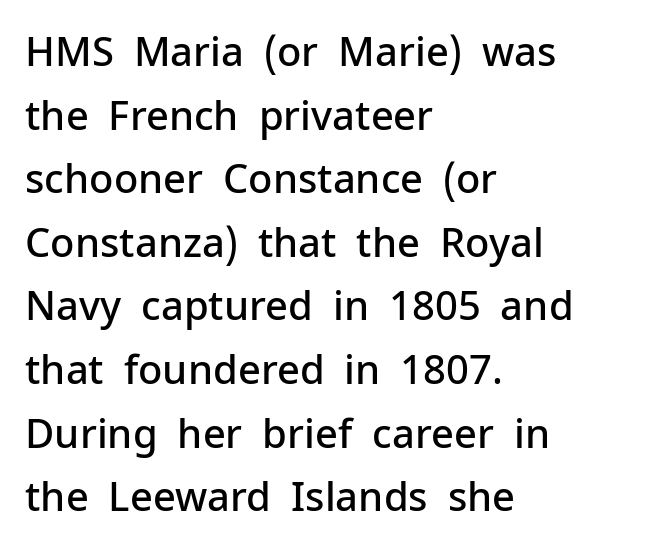
{"serif": "no", "italic": "no", "bold": "semi", "weight": "semibold", "width": "normal", "stroke_contrast": "low", "x_height": "medium", "monospaced": "no", "underline": "no", "align": "left", "line_spacing": "normal", "line_spacing_ratio": 1.59, "letter_spacing": "normal", "letter_spacing_em": 0.0, "glyph_px": 40}
